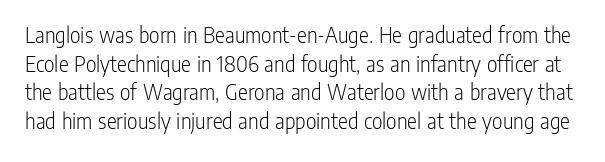
The image shows 23 px text type, upright; set normal line spacing (1.25x), normal letter spacing, not underlined.
